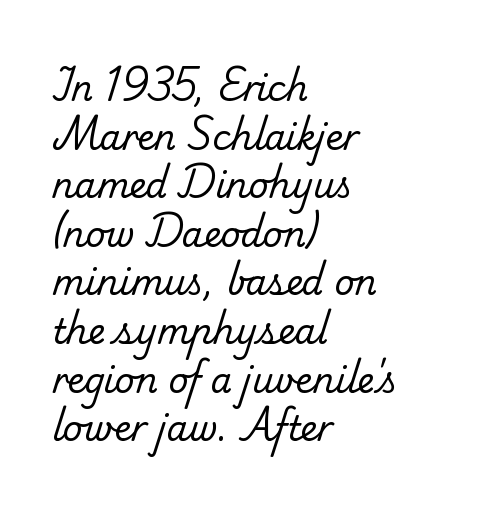
The image shows 34 px regular-weight serif type; set left-aligned, normal line spacing (1.43x), normal letter spacing, not underlined; low stroke contrast and a small x-height.
